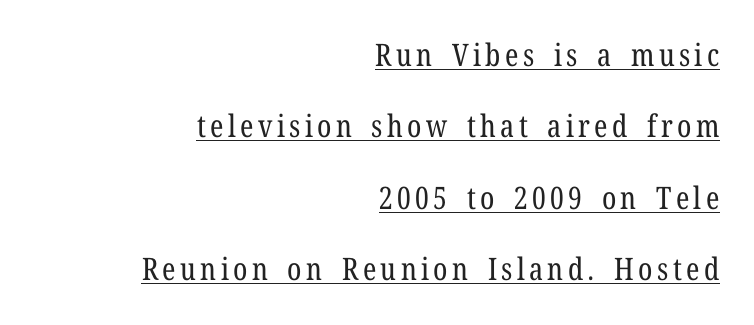
Q: Is the text bold? A: No.
Q: Is the text italic (slanted)? A: No, it is upright.
Q: Is the typeface a serif or a sans-serif typeface? A: Serif.
Q: Is the text underlined? A: Yes.
Q: How is the paragraph aligned? A: Right-aligned.
Q: Is the spacing between lines tight, normal or loose? A: Loose.
Q: Width (condensed, normal, or wide)? A: Condensed.
Q: Stroke contrast? A: Low.
Q: x-height? A: Medium.
Q: Monospaced? A: No.
